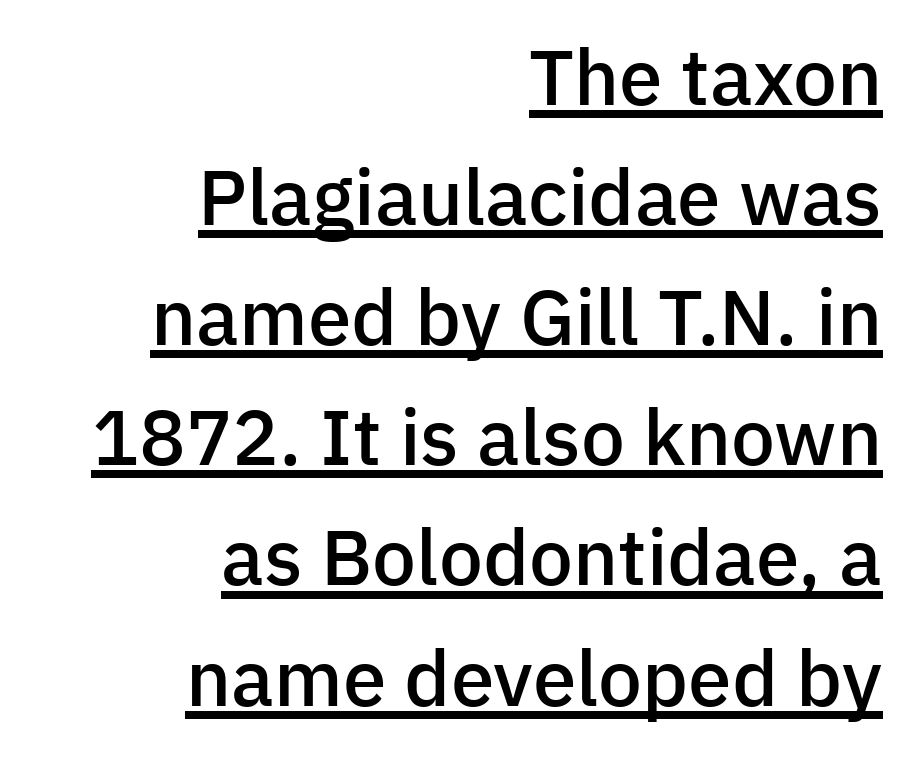
Q: Is the text bold? A: Semi-bold.
Q: Is the text italic (slanted)? A: No, it is upright.
Q: Is the typeface a serif or a sans-serif typeface? A: Sans-serif.
Q: Is the text underlined? A: Yes.
Q: How is the paragraph aligned? A: Right-aligned.
Q: Is the spacing between letters normal or unusually wide? A: Normal.
Q: Is the spacing between lines tight, normal or loose? A: Normal.
Q: Width (condensed, normal, or wide)? A: Normal.
Q: Stroke contrast? A: Low.
Q: x-height? A: Medium.
Q: Monospaced? A: No.
